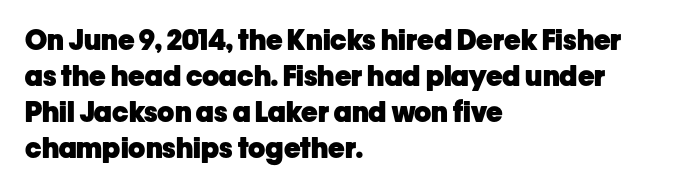
The image shows 28 px heavy sans-serif type, upright; set left-aligned, normal line spacing (1.28x), normal letter spacing, not underlined; low stroke contrast and a medium x-height.
